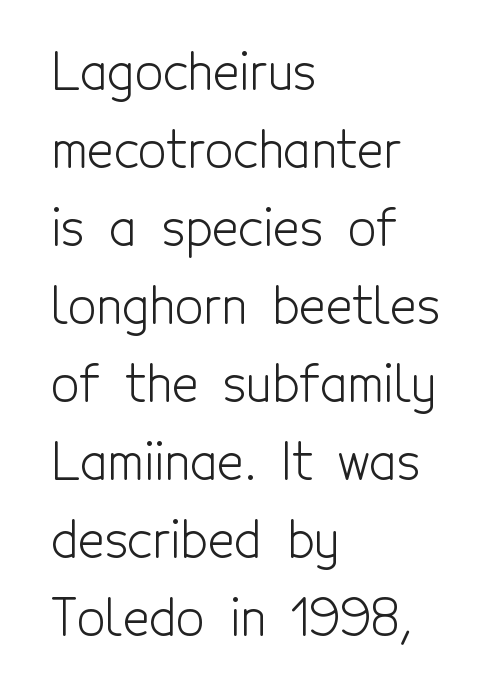
{"serif": "no", "italic": "no", "bold": "no", "weight": "light", "width": "condensed", "x_height": "medium", "monospaced": "no", "underline": "no", "align": "left", "line_spacing": "normal", "line_spacing_ratio": 1.56, "letter_spacing": "normal", "letter_spacing_em": 0.0, "glyph_px": 50}
